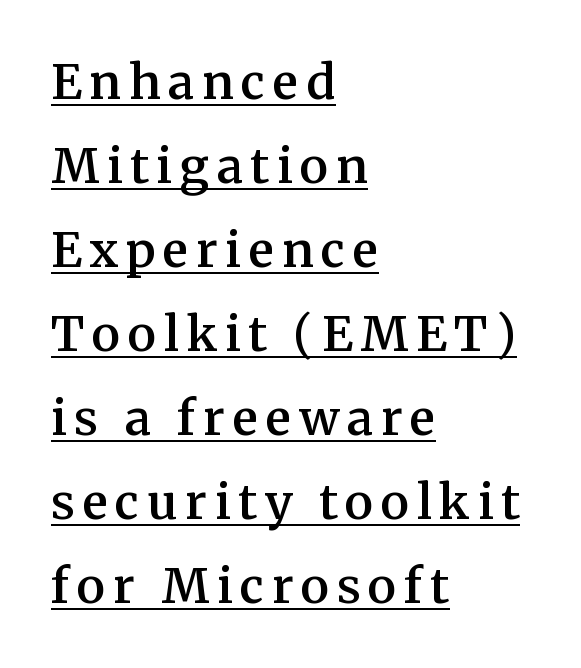
The image shows 48 px semibold serif type, upright; set left-aligned, line spacing 1.75x, underlined; medium stroke contrast and a medium x-height.
